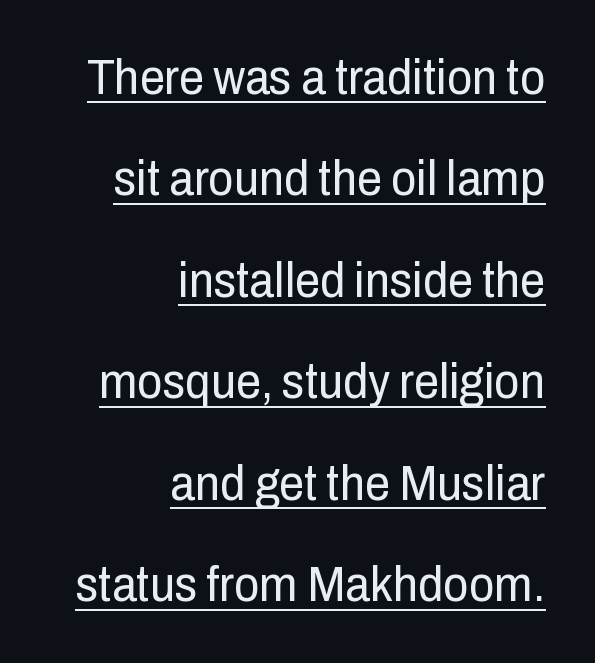
The image shows 50 px regular-weight, condensed sans-serif type, upright; set right-aligned, loose line spacing (2.03x), normal letter spacing, underlined; low stroke contrast and a medium x-height.
